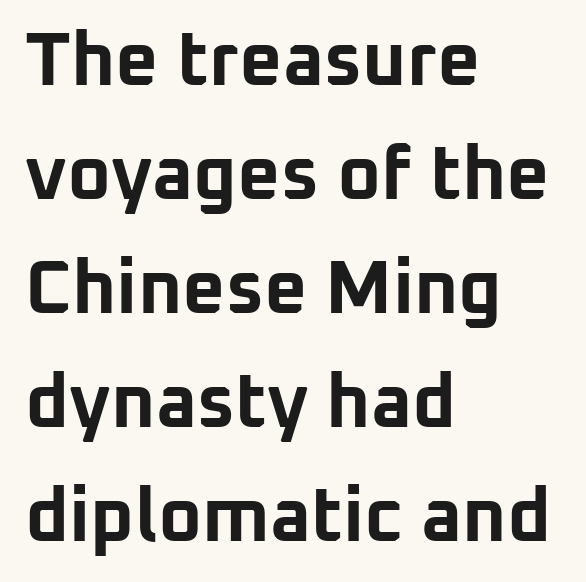
Q: Is the text bold? A: Yes.
Q: Is the text italic (slanted)? A: No, it is upright.
Q: Is the typeface a serif or a sans-serif typeface? A: Sans-serif.
Q: Is the text underlined? A: No.
Q: How is the paragraph aligned? A: Left-aligned.
Q: Is the spacing between letters normal or unusually wide? A: Normal.
Q: Is the spacing between lines tight, normal or loose? A: Normal.
Q: Width (condensed, normal, or wide)? A: Normal.
Q: Stroke contrast? A: Low.
Q: x-height? A: Medium.
Q: Monospaced? A: No.
